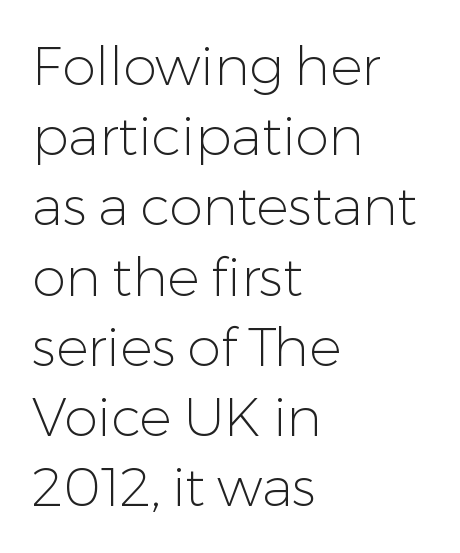
The image shows 54 px light sans-serif type, upright; set left-aligned, normal line spacing (1.3x), normal letter spacing, not underlined; low stroke contrast and a medium x-height.
